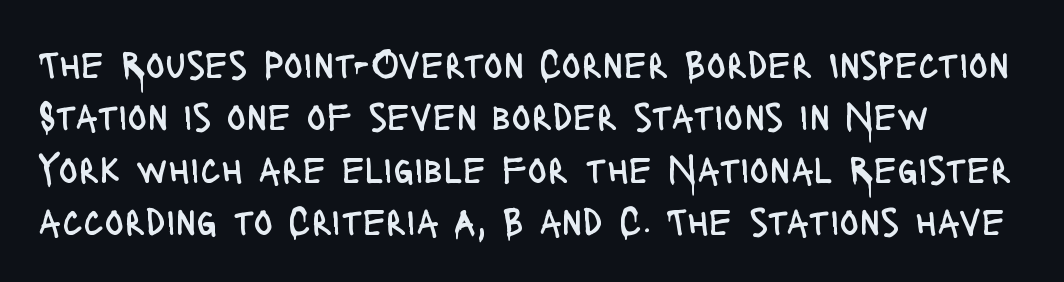
{"serif": "no", "italic": "no", "bold": "no", "weight": "regular", "width": "condensed", "stroke_contrast": "low", "x_height": "large", "monospaced": "no", "underline": "no", "line_spacing": "normal", "line_spacing_ratio": 1.31, "letter_spacing": "normal", "letter_spacing_em": 0.0, "glyph_px": 40}
